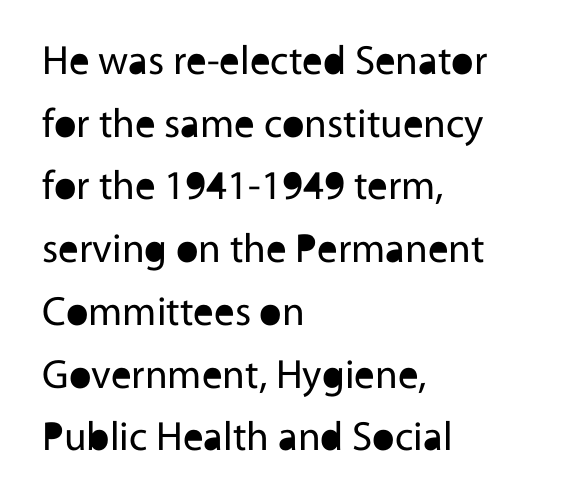
{"serif": "no", "italic": "no", "bold": "no", "weight": "regular", "width": "normal", "x_height": "medium", "monospaced": "no", "underline": "no", "align": "left", "line_spacing": "normal", "line_spacing_ratio": 1.53, "letter_spacing": "normal", "letter_spacing_em": 0.0, "glyph_px": 41}
